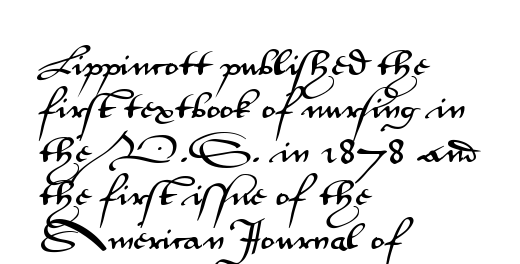
Short and long lines alike share a common starting point at left. Note: no serifs on the glyphs. Check the space under the baseline: it is left empty. This sample has the flowing, uneven cadence of proportional lettering. The rendering keeps characters at their native spacing. Whoever set this chose a conventional vertical rhythm.
